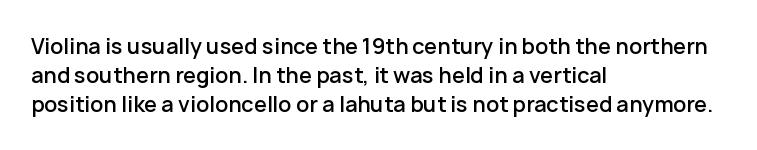
Underlining? Definitely not there. Posture: vertical. The space between consecutive lines is moderate. The paragraph has a hard left edge and a soft right edge. The line texture is even and compact thanks to regular tracking.
